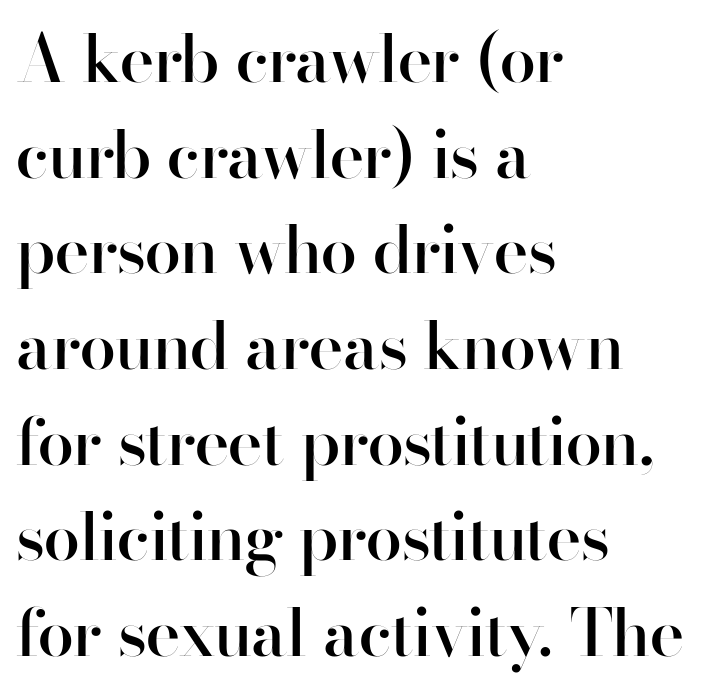
The space directly below the letters is spotless. The characters display no serif detailing; their extremities are plain. Each new line begins a customary step beneath the previous one. Every row of glyphs begins at an identical x-position on the left. Its strokes are somewhat broadened, the hallmark of semibold type. Every stem runs plumb, perpendicular to the baseline.
